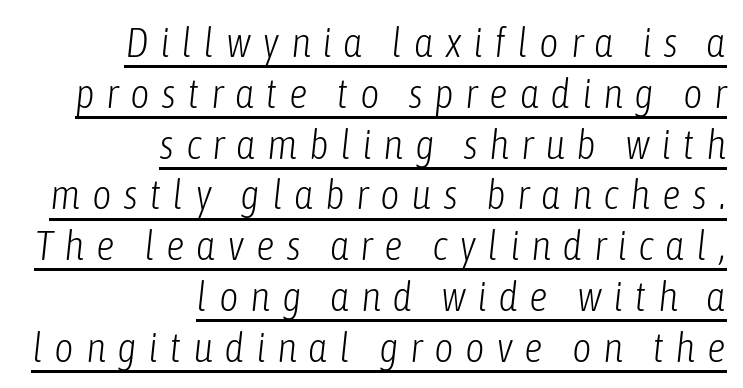
The image shows 42 px light, condensed type, italic (leaning right); set right-aligned, line spacing 1.21x, unusually wide letter spacing (+0.27 em), underlined; low stroke contrast and a medium x-height.
